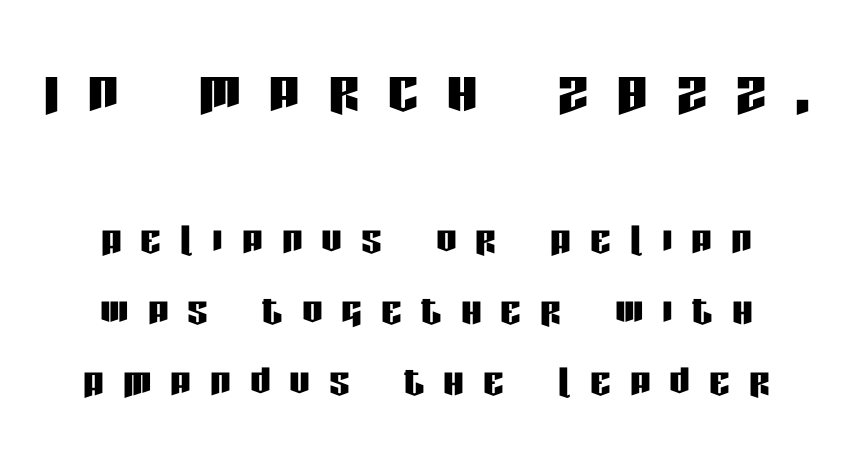
The image shows 76 px condensed sans-serif type, upright; set centered, normal line spacing (1.39x), unusually wide letter spacing (+0.38 em), not underlined; the first (top) block is 1.49x larger; low stroke contrast and a large x-height.
